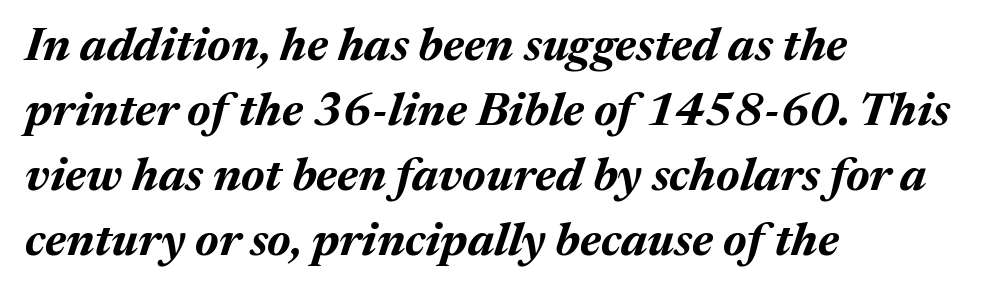
{"italic": "yes", "lean": "right", "slant_degrees": 17, "bold": "yes", "weight": "bold", "width": "normal", "stroke_contrast": "medium", "x_height": "medium", "monospaced": "no", "underline": "no", "align": "left", "line_spacing": "normal", "line_spacing_ratio": 1.38, "letter_spacing": "normal", "letter_spacing_em": 0.0, "glyph_px": 47}
